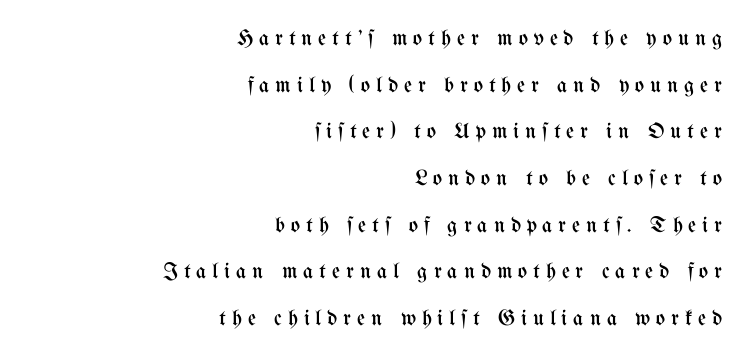
Q: Is the text bold? A: No.
Q: Is the text italic (slanted)? A: No, it is upright.
Q: Is the text underlined? A: No.
Q: How is the paragraph aligned? A: Right-aligned.
Q: Is the spacing between letters normal or unusually wide? A: Unusually wide.
Q: Is the spacing between lines tight, normal or loose? A: Loose.
